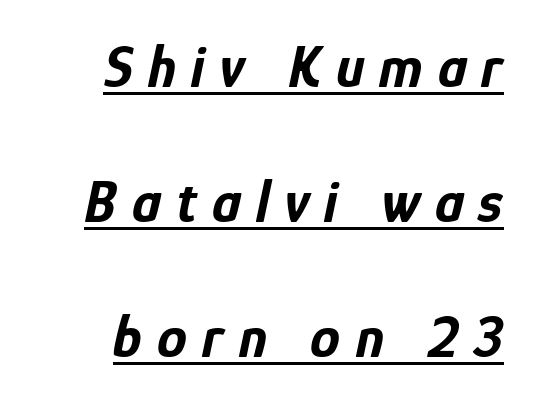
{"italic": "yes", "lean": "right", "slant_degrees": 12, "bold": "yes", "weight": "bold", "width": "condensed", "stroke_contrast": "low", "x_height": "medium", "monospaced": "no", "underline": "yes", "align": "right", "line_spacing": "loose", "line_spacing_ratio": 2.25, "letter_spacing": "wide", "letter_spacing_em": 0.25, "glyph_px": 60}
